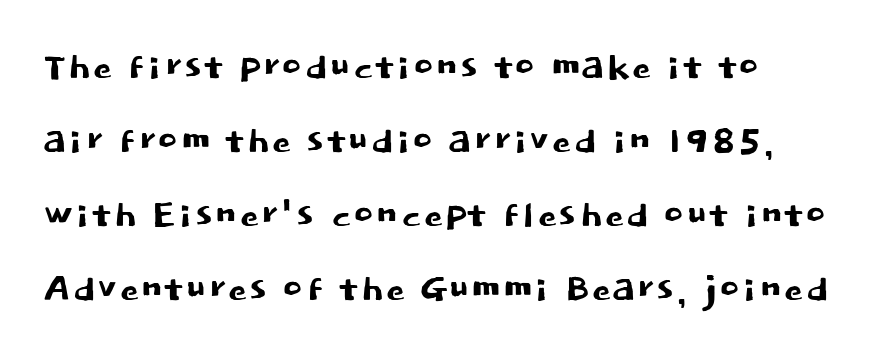
Q: Is the text italic (slanted)? A: No, it is upright.
Q: Is the typeface a serif or a sans-serif typeface? A: Sans-serif.
Q: Is the text underlined? A: No.
Q: Is the spacing between letters normal or unusually wide? A: Normal.
Q: Is the spacing between lines tight, normal or loose? A: Normal.
Q: Width (condensed, normal, or wide)? A: Normal.
Q: Stroke contrast? A: Low.
Q: x-height? A: Large.
Q: Monospaced? A: No.
